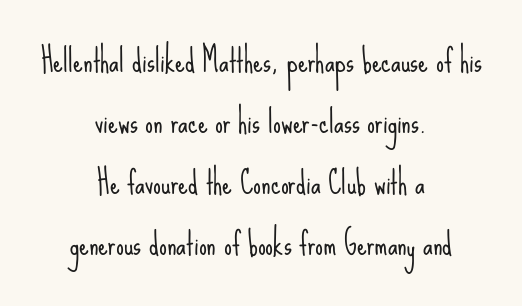
Q: Is the text bold? A: No.
Q: Is the text italic (slanted)? A: No, it is upright.
Q: Is the typeface a serif or a sans-serif typeface? A: Sans-serif.
Q: Is the text underlined? A: No.
Q: How is the paragraph aligned? A: Centered.
Q: Is the spacing between letters normal or unusually wide? A: Normal.
Q: Is the spacing between lines tight, normal or loose? A: Loose.
Q: Width (condensed, normal, or wide)? A: Condensed.
Q: Stroke contrast? A: Low.
Q: x-height? A: Small.
Q: Monospaced? A: No.
